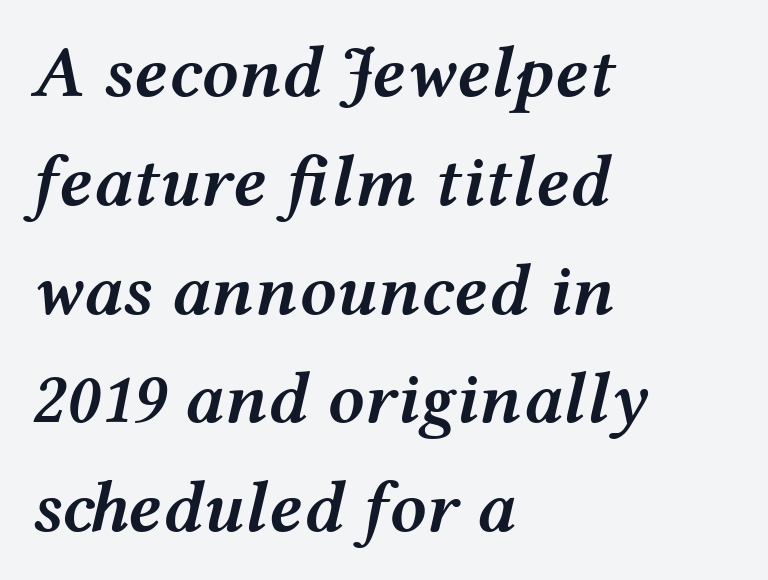
The image shows 73 px semibold, wide type, italic (leaning right); set left-aligned, normal line spacing (1.49x), normal letter spacing, not underlined; medium stroke contrast and a medium x-height.
